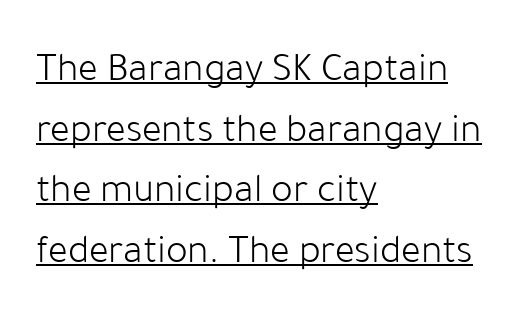
The lines in this sample share a left origin and differ only in where they stop. The weight would be labelled regular, book, light, or lighter still. The letters carry no serifs — their stems end cleanly without finishing strokes. Do the characters align in a grid? No, the font is proportional. Look at the tracking — it's just the regular setting, nothing added.
